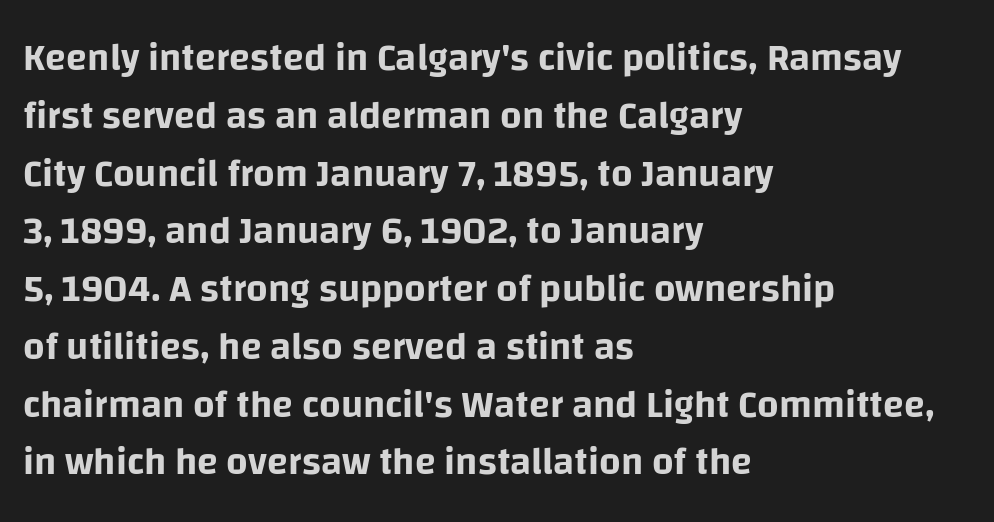
To sum up the face: it is a sans, with no serifs. The axis of the letterforms is exactly vertical. The space between consecutive lines is moderate. Reading down the block, your eye returns to a fixed left position each line. Here the glyphs are tracked normally, forming tight word shapes. Proportional: the letters do not fall into vertical columns.
